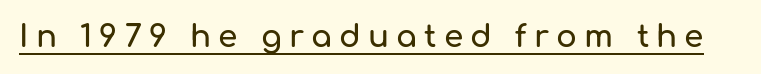
Q: Is the text italic (slanted)? A: No, it is upright.
Q: Is the typeface a serif or a sans-serif typeface? A: Sans-serif.
Q: Is the text underlined? A: Yes.
Q: Is the spacing between letters normal or unusually wide? A: Unusually wide.
Q: Width (condensed, normal, or wide)? A: Normal.
Q: Stroke contrast? A: Low.
Q: x-height? A: Medium.
Q: Monospaced? A: No.
